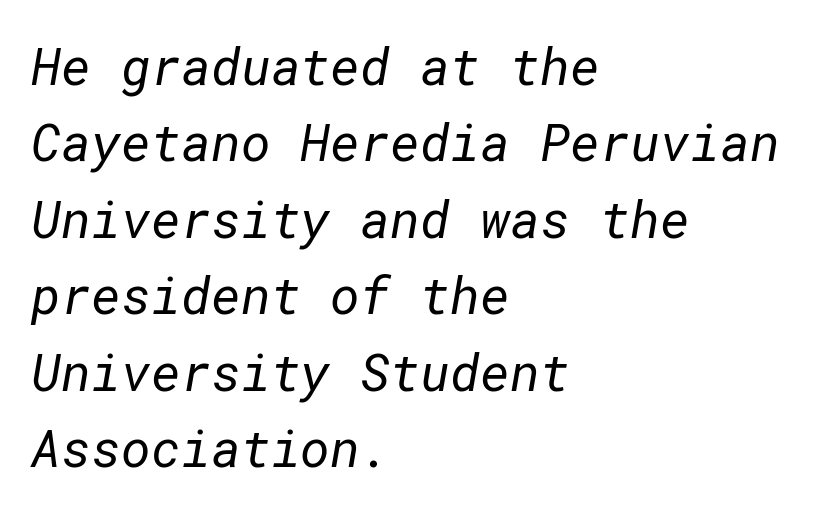
{"serif": "no", "bold": "no", "weight": "regular", "width": "normal", "stroke_contrast": "low", "x_height": "medium", "underline": "no", "align": "left", "line_spacing": "normal", "line_spacing_ratio": 1.5, "letter_spacing": "normal", "letter_spacing_em": 0.0, "glyph_px": 51}
